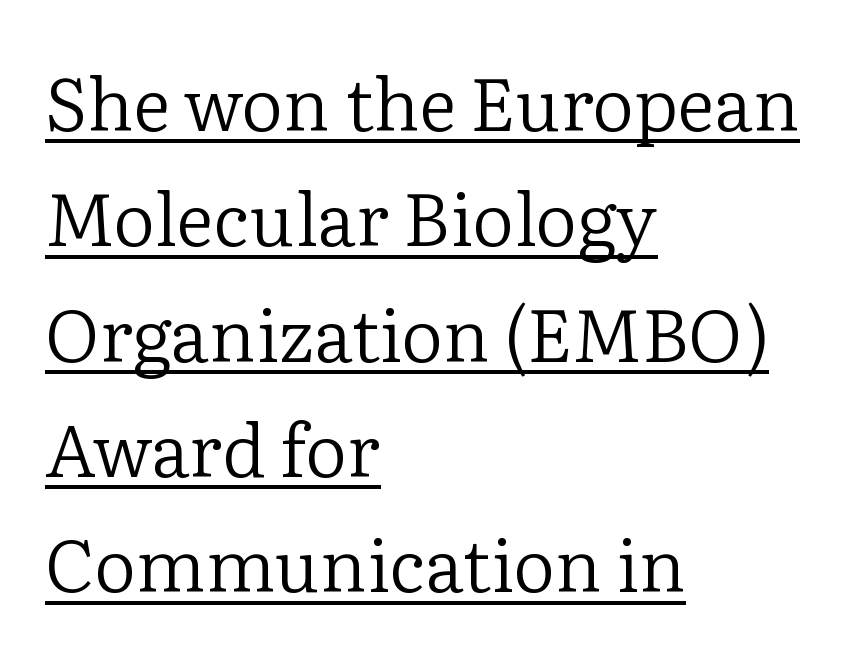
{"serif": "yes", "italic": "no", "bold": "no", "weight": "regular", "width": "normal", "stroke_contrast": "low", "x_height": "medium", "monospaced": "no", "underline": "yes", "align": "left", "line_spacing": "normal", "line_spacing_ratio": 1.58, "letter_spacing": "normal", "letter_spacing_em": 0.0, "glyph_px": 73}
